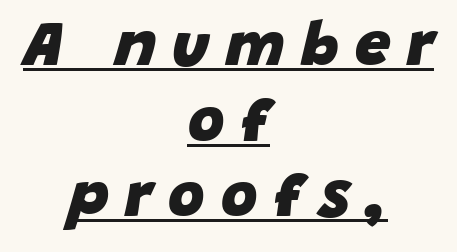
Caption: bold face, heavy strokes. There's an unmistakable incline to the writing here. Honestly, the letter spacing is so wide it's the main thing you notice. You could not count columns in this text — the font is proportionally spaced. Every word sits above its own underline. Is the block centered? Yes — each line is placed symmetrically about the middle.
